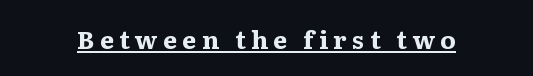
Q: Is the text bold? A: Yes.
Q: Is the text italic (slanted)? A: No, it is upright.
Q: Is the text underlined? A: Yes.
Q: Is the spacing between letters normal or unusually wide? A: Unusually wide.
